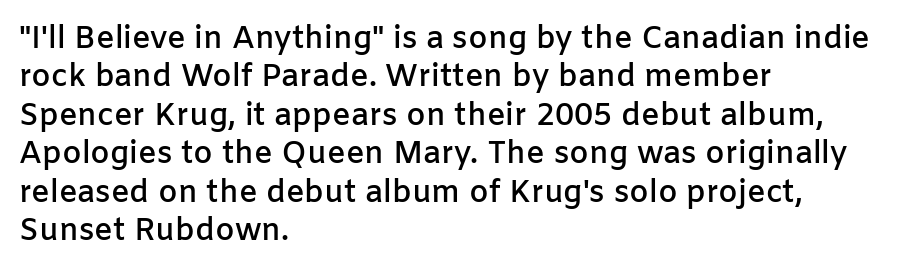
The image shows 31 px semibold sans-serif type, upright; set left-aligned, line spacing 1.24x, normal letter spacing, not underlined; low stroke contrast and a medium x-height.
